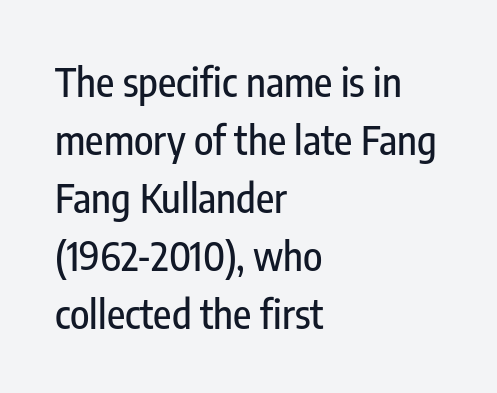
{"serif": "no", "italic": "no", "width": "condensed", "stroke_contrast": "low", "x_height": "medium", "monospaced": "no", "underline": "no", "align": "left", "line_spacing": "normal", "line_spacing_ratio": 1.45, "letter_spacing": "normal", "letter_spacing_em": 0.0, "glyph_px": 40}
